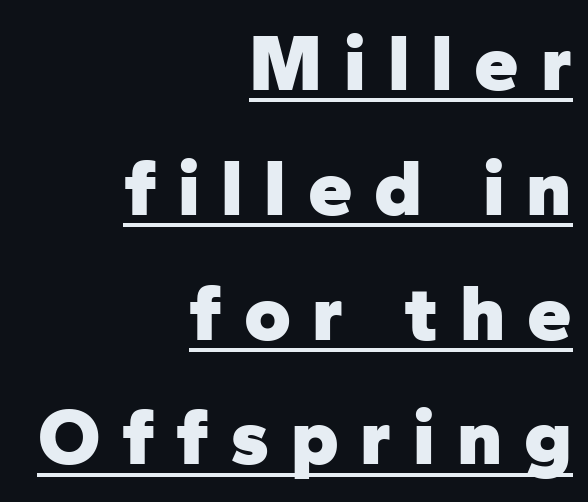
The image shows 80 px heavy sans-serif type, upright; set right-aligned, normal line spacing (1.56x), unusually wide letter spacing (+0.27 em), underlined; low stroke contrast and a medium x-height.
